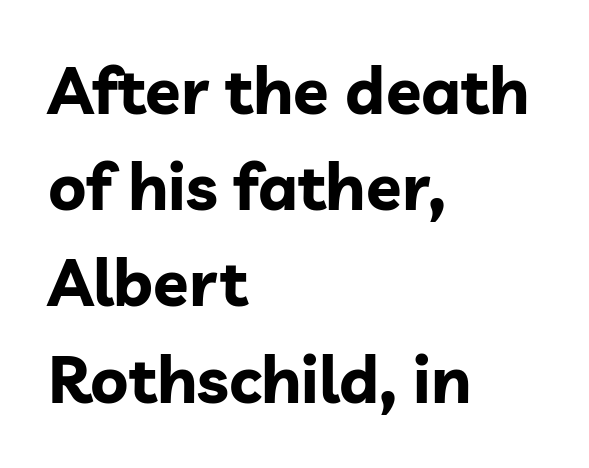
{"serif": "no", "italic": "no", "bold": "yes", "weight": "bold", "width": "normal", "stroke_contrast": "low", "x_height": "medium", "monospaced": "no", "underline": "no", "align": "left", "line_spacing": "normal", "line_spacing_ratio": 1.48, "letter_spacing": "normal", "letter_spacing_em": 0.0, "glyph_px": 65}
